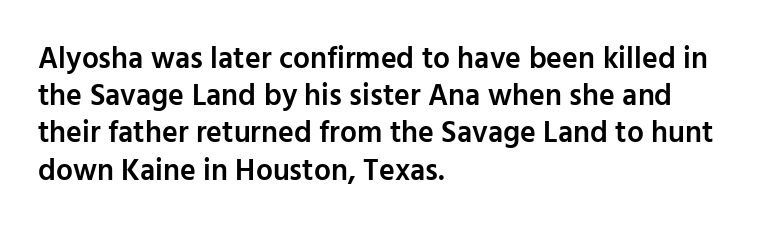
{"serif": "no", "italic": "no", "bold": "semi", "weight": "semibold", "width": "normal", "stroke_contrast": "low", "x_height": "medium", "monospaced": "no", "underline": "no", "align": "left", "line_spacing_ratio": 1.24, "letter_spacing": "normal", "letter_spacing_em": 0.0, "glyph_px": 30}
